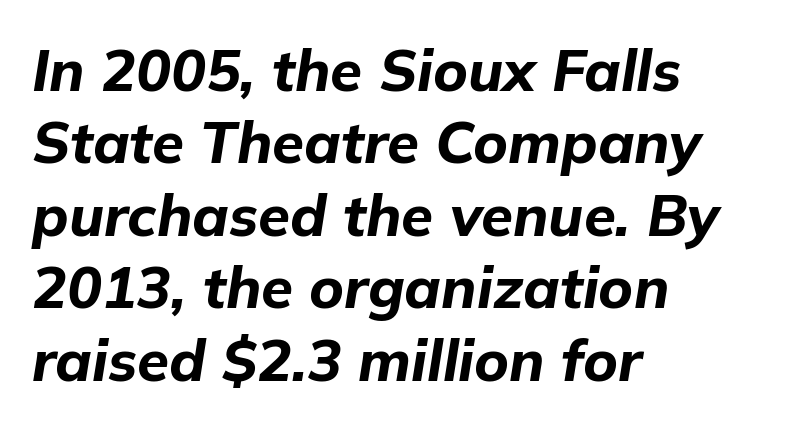
Between one letter and the next there's only the usual sliver of space. Underlining? Definitely not there. A typesetter would call this proportional, since set widths differ per character. These lines carry a lot of weight — the face is fully bold.
